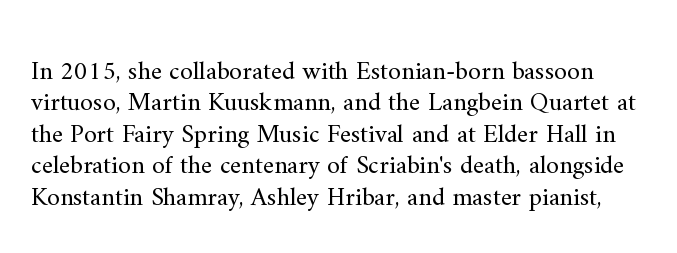
The image shows 26 px text type, upright; set line spacing 1.21x, normal letter spacing, not underlined.
